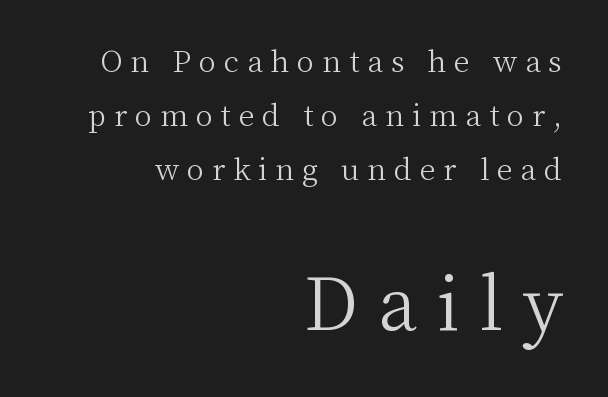
Regarding serifs, this sample has them. Stem width sits at or under what a default text font uses. The letters advance in unequal steps, a hallmark of proportional type. Caption: multi-line text, flush right, ragged left. The passage shown has open, widely tracked lettering throughout. Which of the two is more prominent by size? The second, at the bottom.
